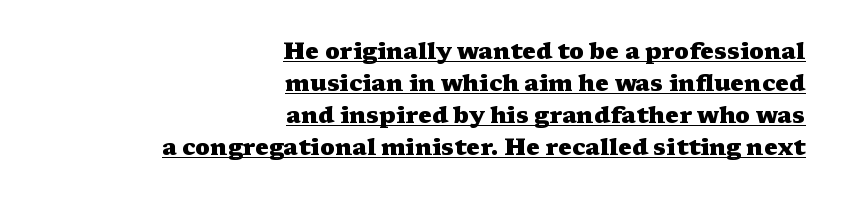
Q: Is the text bold? A: Yes.
Q: Is the text italic (slanted)? A: No, it is upright.
Q: Is the text underlined? A: Yes.
Q: How is the paragraph aligned? A: Right-aligned.
Q: Is the spacing between letters normal or unusually wide? A: Normal.
Q: Is the spacing between lines tight, normal or loose? A: Normal.
